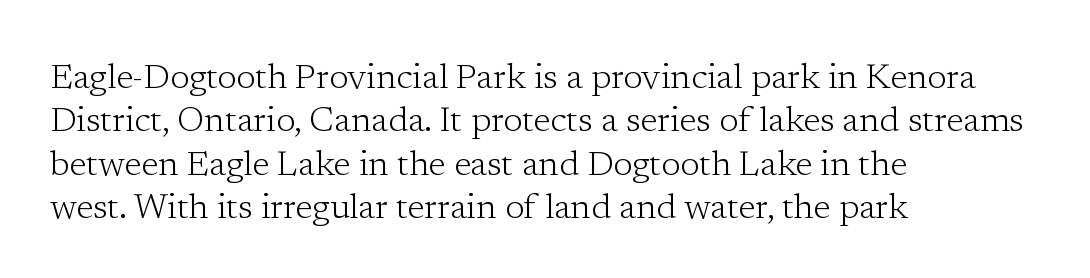
{"serif": "yes", "italic": "no", "bold": "no", "weight": "light", "width": "normal", "stroke_contrast": "low", "x_height": "medium", "monospaced": "no", "underline": "no", "align": "left", "line_spacing_ratio": 1.24, "letter_spacing": "normal", "letter_spacing_em": 0.0, "glyph_px": 35}
